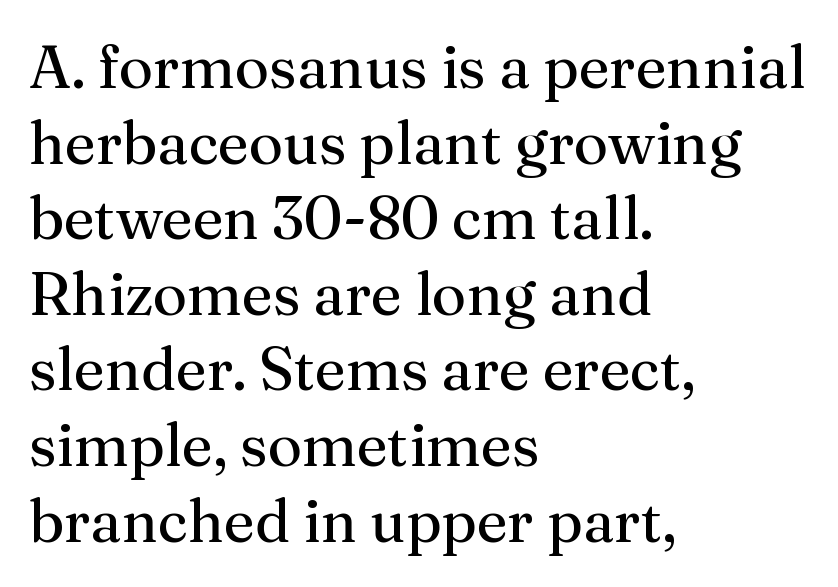
{"serif": "yes", "italic": "no", "bold": "no", "weight": "regular", "width": "normal", "stroke_contrast": "medium", "x_height": "medium", "monospaced": "no", "underline": "no", "align": "left", "line_spacing": "normal", "line_spacing_ratio": 1.26, "letter_spacing": "normal", "letter_spacing_em": 0.0, "glyph_px": 60}
